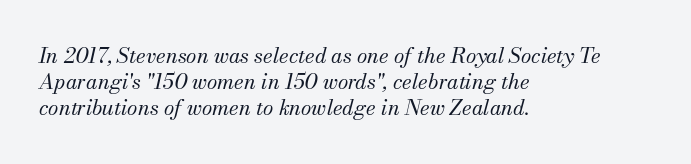
{"italic": "yes", "lean": "right", "slant_degrees": 13, "bold": "no", "underline": "no", "align": "left", "line_spacing": "normal", "line_spacing_ratio": 1.25, "letter_spacing": "normal", "letter_spacing_em": 0.0, "glyph_px": 21}
